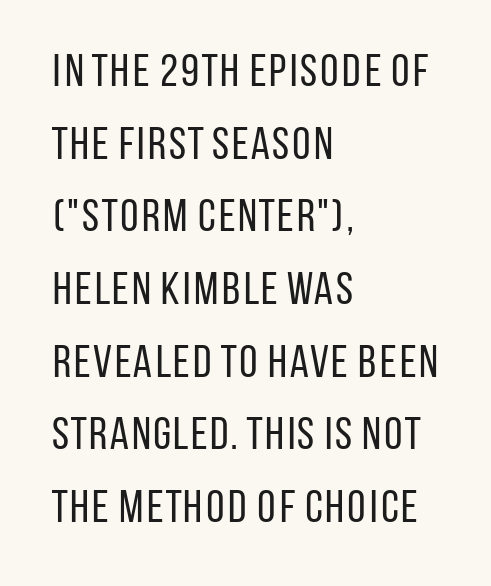
{"serif": "no", "italic": "no", "bold": "no", "weight": "regular", "width": "condensed", "stroke_contrast": "low", "x_height": "large", "monospaced": "no", "underline": "no", "align": "left", "line_spacing": "normal", "line_spacing_ratio": 1.58, "letter_spacing": "normal", "letter_spacing_em": 0.0, "glyph_px": 46}
